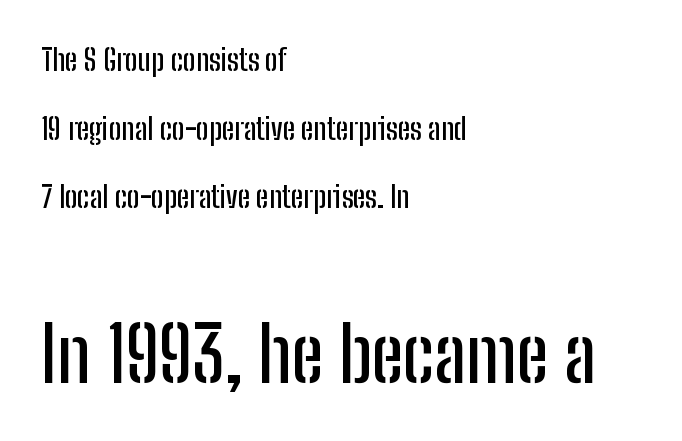
The image shows 76 px condensed sans-serif type, upright; set left-aligned, loose line spacing (2.29x), normal letter spacing, not underlined; the second (bottom) block is 2.53x larger; low stroke contrast and a medium x-height.
